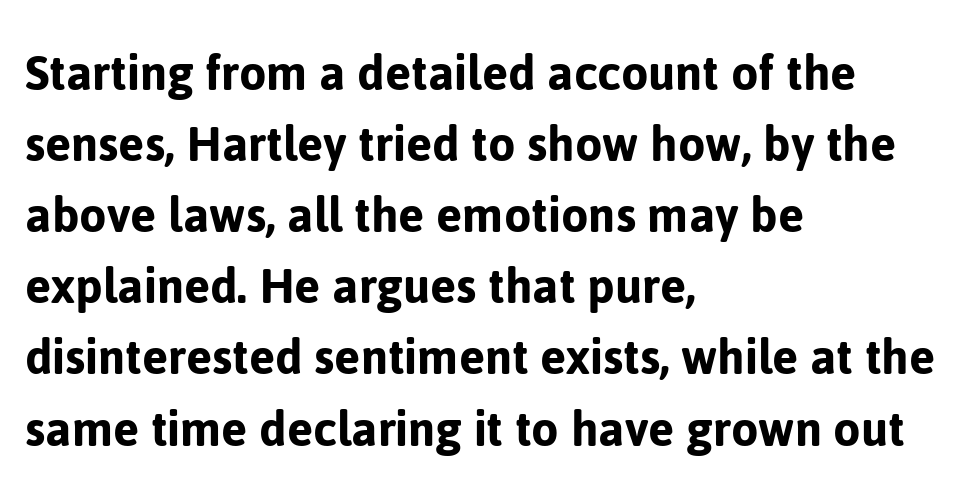
The image shows 56 px sans-serif type, upright; set left-aligned, normal line spacing (1.27x), normal letter spacing, not underlined; low stroke contrast and a medium x-height.
